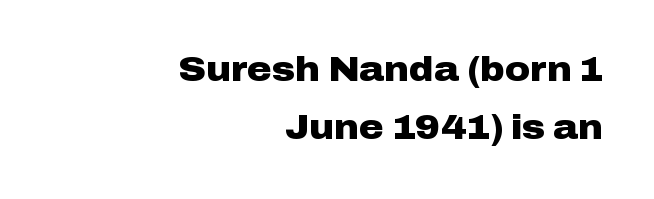
{"serif": "no", "italic": "no", "bold": "yes", "weight": "heavy", "width": "wide", "stroke_contrast": "low", "x_height": "medium", "monospaced": "no", "underline": "no", "align": "right", "line_spacing_ratio": 1.71, "letter_spacing": "normal", "letter_spacing_em": 0.0, "glyph_px": 34}
